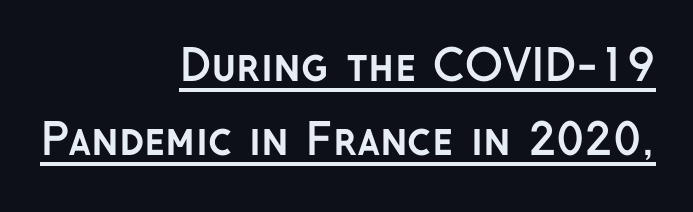
Q: Is the text bold? A: Yes.
Q: Is the text italic (slanted)? A: No, it is upright.
Q: Is the typeface a serif or a sans-serif typeface? A: Sans-serif.
Q: Is the text underlined? A: Yes.
Q: How is the paragraph aligned? A: Right-aligned.
Q: Is the spacing between letters normal or unusually wide? A: Normal.
Q: Width (condensed, normal, or wide)? A: Normal.
Q: Stroke contrast? A: Low.
Q: x-height? A: Medium.
Q: Monospaced? A: No.
